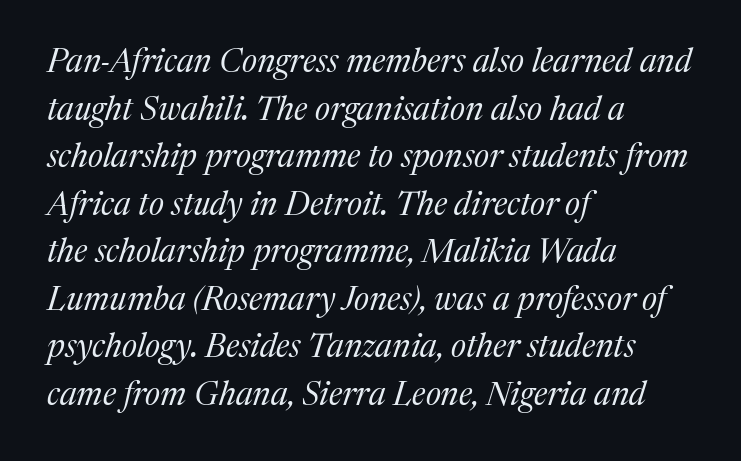
The image shows 33 px regular-weight serif type, italic (leaning right); set left-aligned, normal line spacing (1.44x), normal letter spacing, not underlined; medium stroke contrast and a medium x-height.
